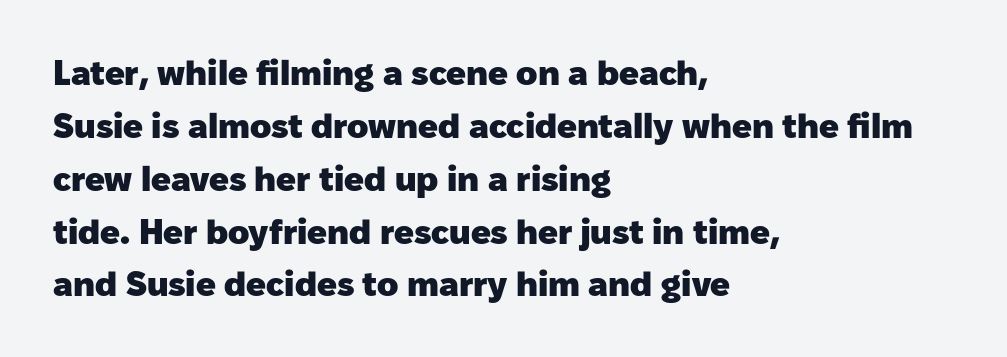
The image shows 35 px heavy sans-serif type, upright; set left-aligned, normal line spacing (1.51x), normal letter spacing, not underlined; low stroke contrast and a medium x-height.
